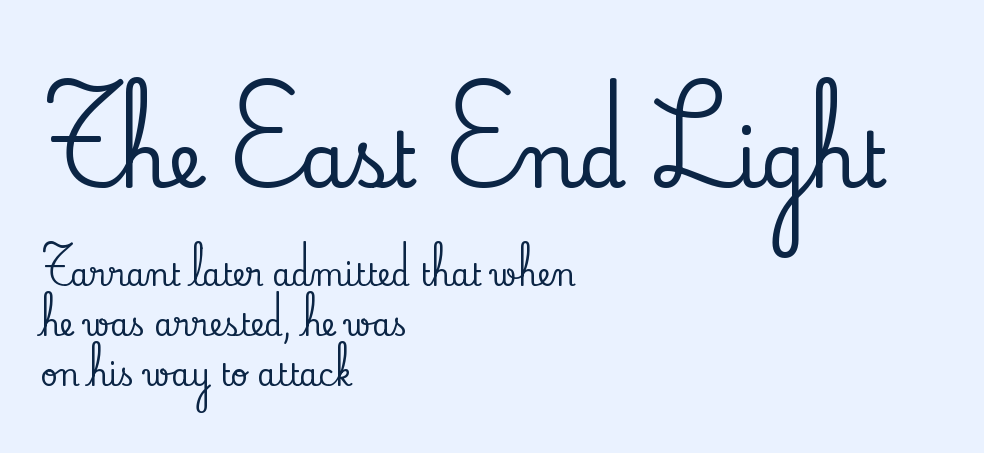
The image shows 76 px serif type, upright; set left-aligned, normal line spacing (1.66x), normal letter spacing, not underlined; the first (top) block is 2.53x larger; low stroke contrast and a small x-height.
